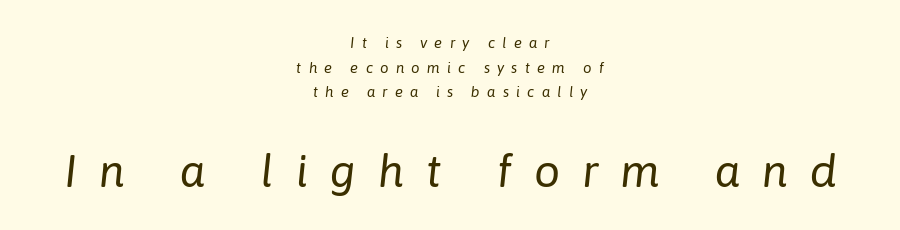
Q: Is the text bold? A: No.
Q: Is the text italic (slanted)? A: Yes, it leans right by about 6 degrees.
Q: Is the text underlined? A: No.
Q: How is the paragraph aligned? A: Centered.
Q: Is the spacing between letters normal or unusually wide? A: Unusually wide.
Q: Is the spacing between lines tight, normal or loose? A: Normal.
Q: Which block of text is set in a larger size, the first (top) or the second (bottom)? A: The second (bottom) one.
Q: Width (condensed, normal, or wide)? A: Normal.
Q: Stroke contrast? A: Low.
Q: x-height? A: Medium.
Q: Monospaced? A: No.
